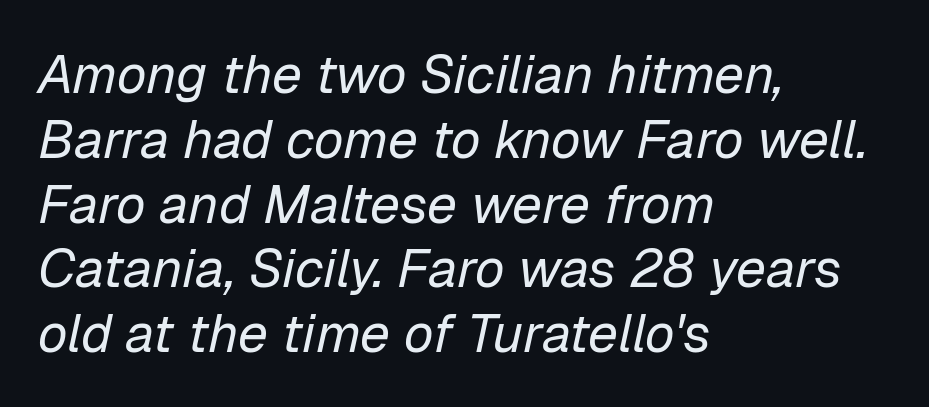
Q: Is the text bold? A: No.
Q: Is the text italic (slanted)? A: Yes, it leans right by about 12 degrees.
Q: Is the text underlined? A: No.
Q: How is the paragraph aligned? A: Left-aligned.
Q: Is the spacing between letters normal or unusually wide? A: Normal.
Q: Width (condensed, normal, or wide)? A: Normal.
Q: Stroke contrast? A: Low.
Q: x-height? A: Medium.
Q: Monospaced? A: No.
